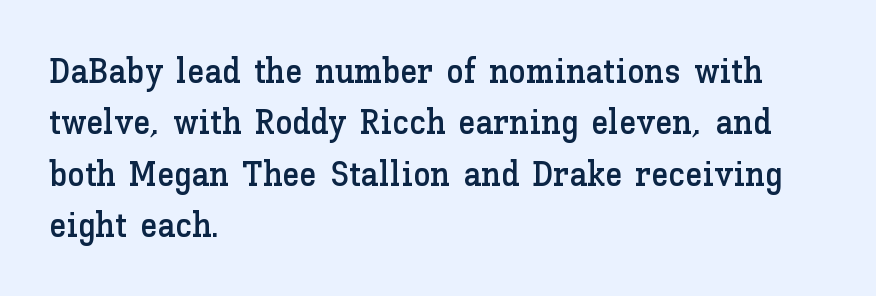
{"italic": "no", "width": "normal", "stroke_contrast": "low", "x_height": "medium", "monospaced": "no", "underline": "no", "align": "left", "line_spacing": "normal", "line_spacing_ratio": 1.47, "letter_spacing": "normal", "letter_spacing_em": 0.0, "glyph_px": 35}
